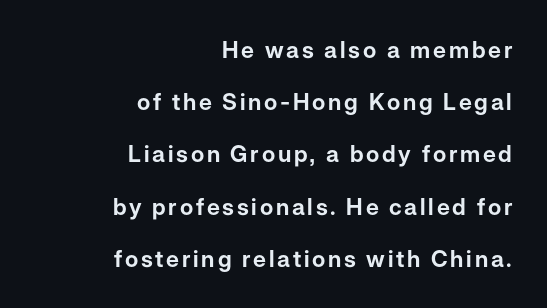
{"italic": "no", "underline": "no", "align": "right", "line_spacing": "loose", "line_spacing_ratio": 2.27, "glyph_px": 23}
